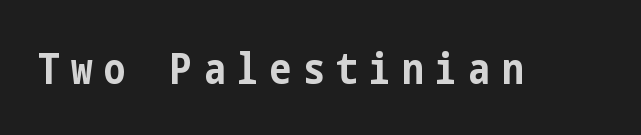
The image shows 43 px bold, condensed sans-serif type, upright; set unusually wide letter spacing (+0.27 em), not underlined; low stroke contrast and a medium x-height.
